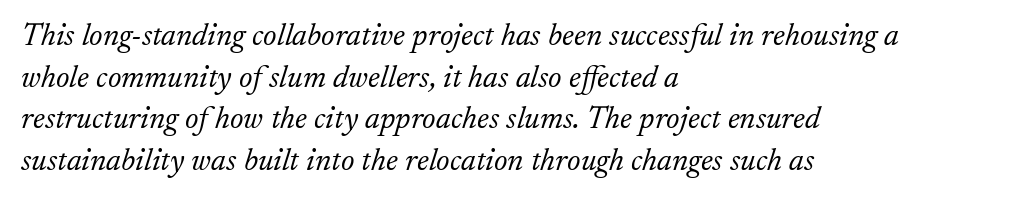
The image shows 32 px light serif type, italic (leaning right); set left-aligned, normal line spacing (1.3x), normal letter spacing, not underlined; low stroke contrast and a small x-height.
